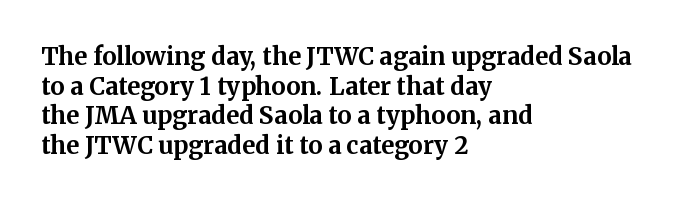
The image shows 24 px bold type, upright; set left-aligned, line spacing 1.23x, normal letter spacing, not underlined.
